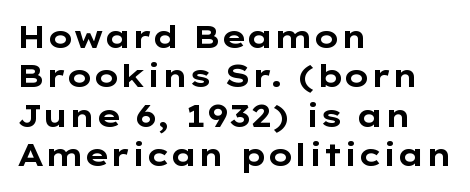
These lines are set flush left with a ragged right edge. Observe the absence of serifs on each vertical stroke in this sample. Ascenders rise straight up at ninety degrees. Each glyph is drawn with heavy, bold strokes. A normal amount of white space separates one row of letters from the next. Characters follow at the spacing the type designer built in.
